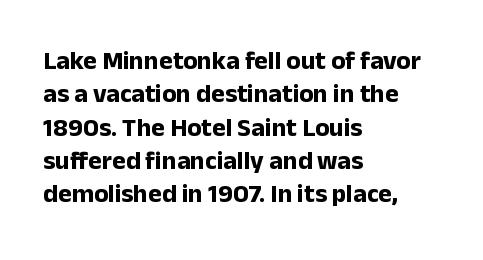
Q: Is the text bold? A: Yes.
Q: Is the text italic (slanted)? A: No, it is upright.
Q: Is the text underlined? A: No.
Q: How is the paragraph aligned? A: Left-aligned.
Q: Is the spacing between letters normal or unusually wide? A: Normal.
Q: Is the spacing between lines tight, normal or loose? A: Normal.
